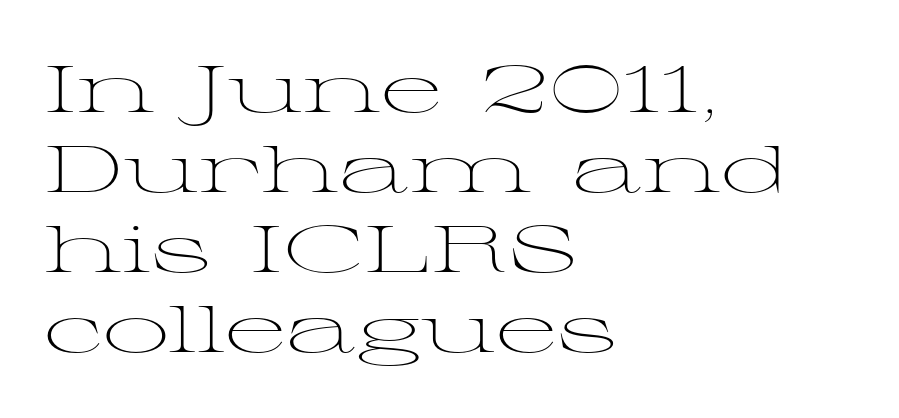
{"serif": "yes", "italic": "no", "bold": "no", "weight": "light", "width": "wide", "stroke_contrast": "medium", "x_height": "medium", "monospaced": "no", "underline": "no", "align": "left", "line_spacing_ratio": 1.21, "letter_spacing": "normal", "letter_spacing_em": 0.0, "glyph_px": 66}
